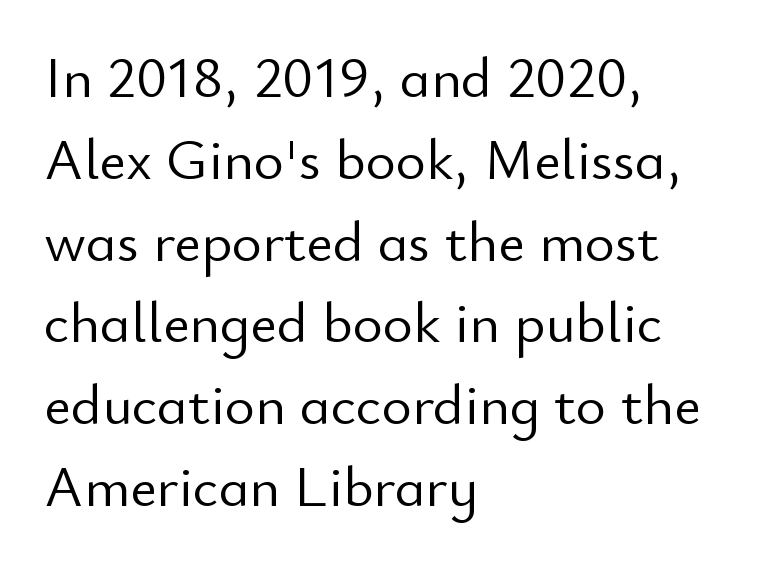
The strokes carry an ordinary text weight at most. Posture: upright roman. Reading down the column, the eye jumps a familiar distance to each next line. Nope, no serifs anywhere on these letters.
